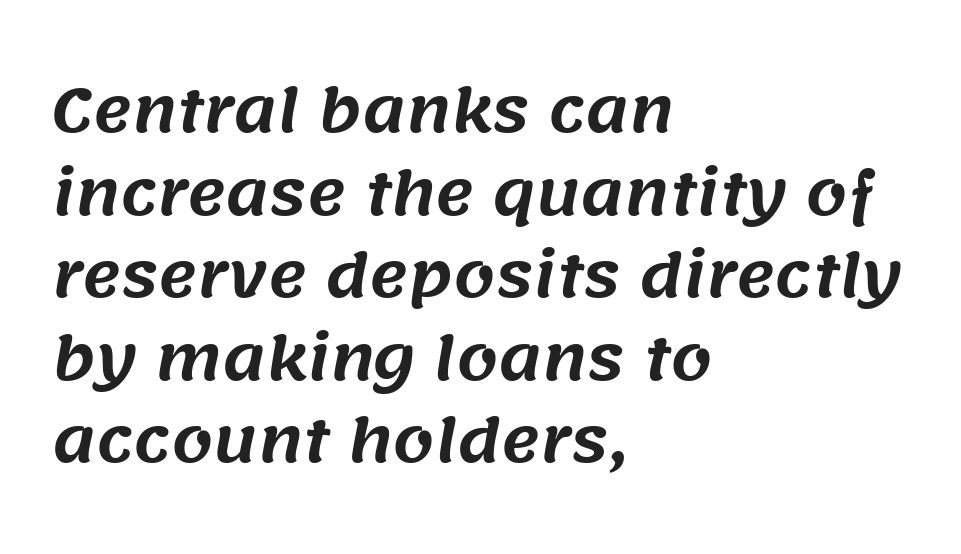
Q: Is the typeface a serif or a sans-serif typeface? A: Sans-serif.
Q: Is the text underlined? A: No.
Q: How is the paragraph aligned? A: Left-aligned.
Q: Is the spacing between letters normal or unusually wide? A: Normal.
Q: Is the spacing between lines tight, normal or loose? A: Normal.
Q: Width (condensed, normal, or wide)? A: Normal.
Q: Stroke contrast? A: Medium.
Q: x-height? A: Large.
Q: Monospaced? A: No.
